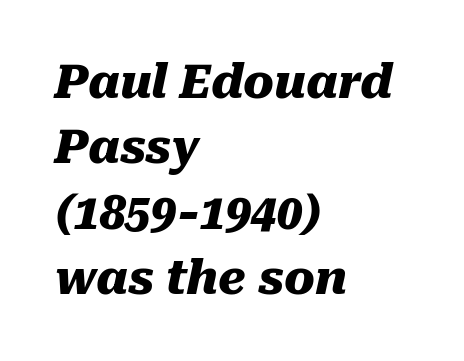
The image shows 46 px heavy type, italic (leaning right); set left-aligned, normal line spacing (1.42x), normal letter spacing, not underlined; medium stroke contrast and a medium x-height.
